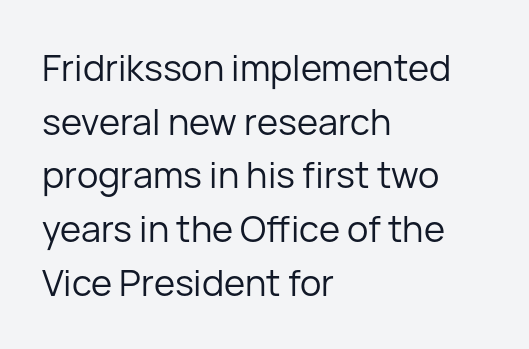
The space directly below the letters is spotless. Does the leading feel generous? No, just average. It's the straight-up-and-down kind of type. Is the type heavy? It reads as light-to-regular instead.
